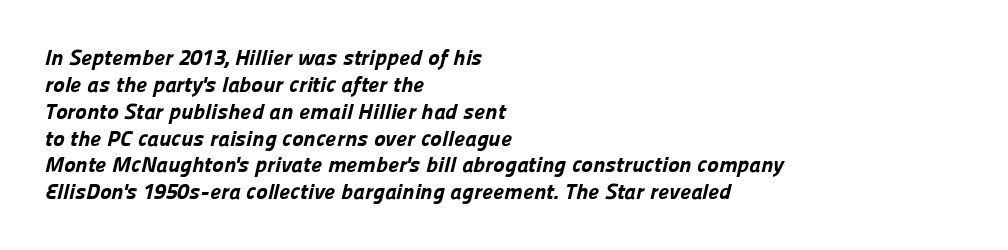
The image shows 22 px bold type; set left-aligned, line spacing 1.22x, normal letter spacing, not underlined.
